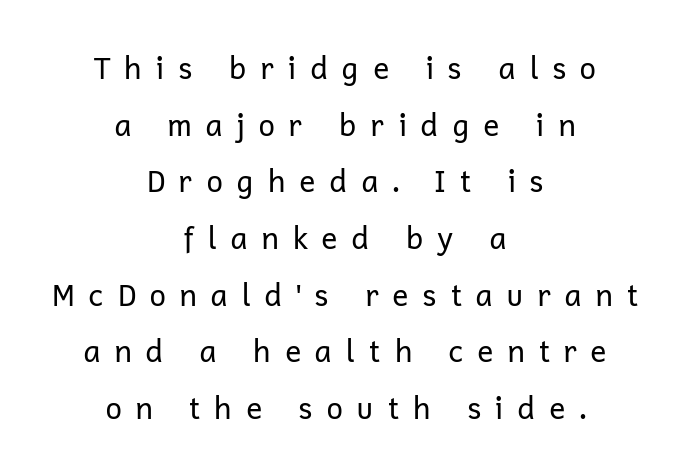
No extra ink here — the face is not bold. Honestly, there is no underline to notice here at all. A typesetter would call this proportional, since set widths differ per character. Nope, not italic — everything's standing straight.
